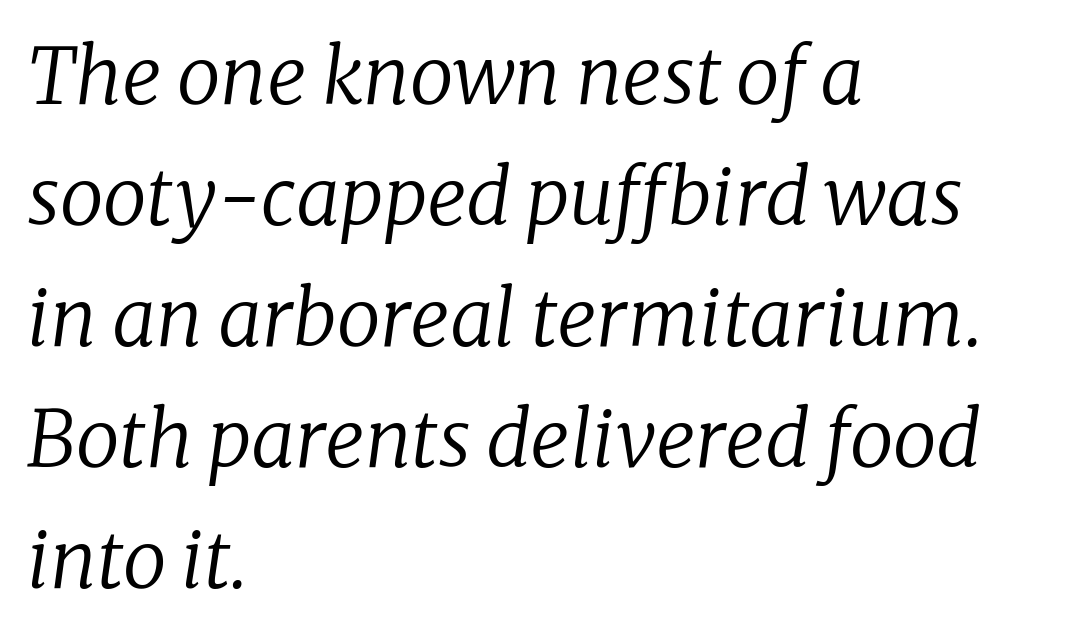
The font family rendered here belongs to the serif group. Looks like regular typesetting: each glyph gets only the width it needs. Would a proofreader flag this as italicized? Yes. Glyph-to-glyph distance matches everyday printed text. If you measured baseline to baseline, you'd find a middling distance. Weight: not bold — regular or lighter.
